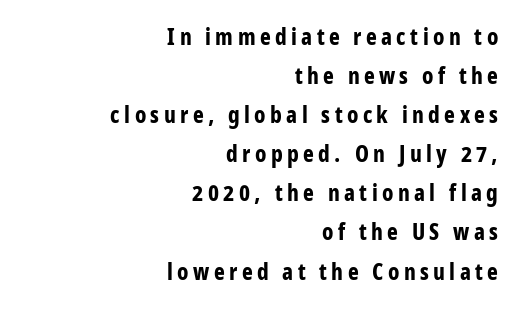
The image shows 23 px bold type, upright; set right-aligned, normal line spacing (1.7x), not underlined.
